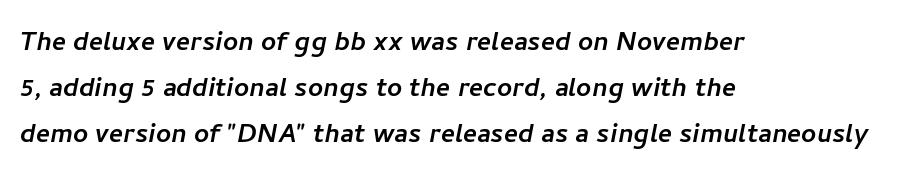
The image shows 33 px sans-serif type; set left-aligned, normal line spacing (1.4x), normal letter spacing, not underlined; low stroke contrast and a medium x-height.
